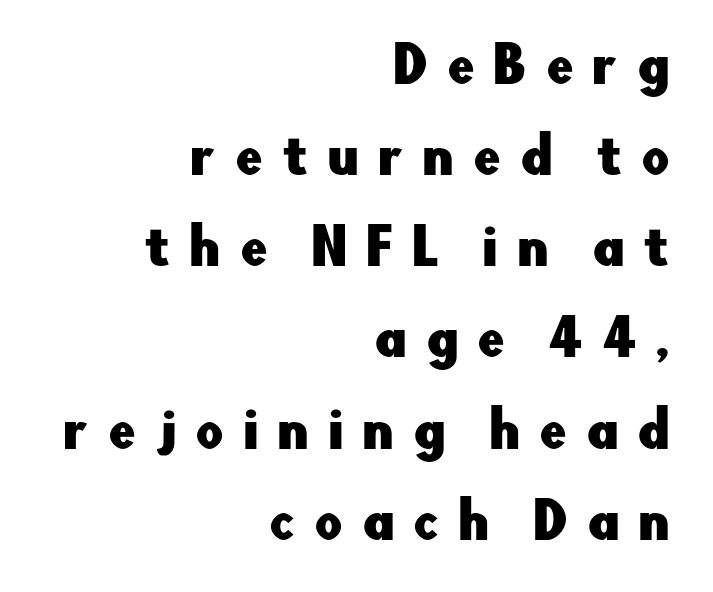
Notice how the stems are strictly vertical — no italics here. Observe the absence of serifs on each vertical stroke in this sample. Character widths vary here, with narrow letters taking less room than wide ones. The gap between lines stays unmarked.
